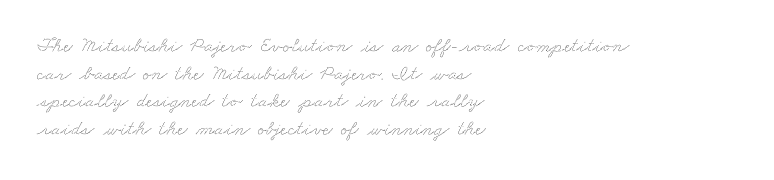
{"underline": "no", "align": "left", "line_spacing": "normal", "line_spacing_ratio": 1.32, "letter_spacing": "normal", "letter_spacing_em": 0.0, "glyph_px": 21}
